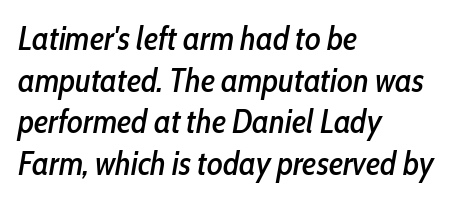
The image shows 33 px condensed type, italic (leaning right); set left-aligned, normal line spacing (1.26x), normal letter spacing, not underlined; low stroke contrast and a medium x-height.
